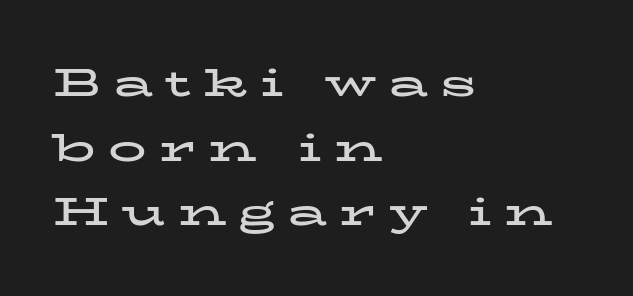
{"serif": "yes", "italic": "no", "bold": "yes", "weight": "bold", "width": "wide", "stroke_contrast": "low", "x_height": "medium", "monospaced": "no", "underline": "no", "align": "left", "line_spacing": "normal", "line_spacing_ratio": 1.7, "letter_spacing": "wide", "letter_spacing_em": 0.32, "glyph_px": 38}
